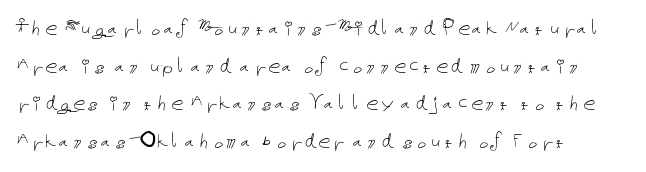
{"italic": "no", "bold": "no", "underline": "no", "align": "left", "line_spacing": "normal", "line_spacing_ratio": 1.51, "letter_spacing": "normal", "letter_spacing_em": 0.0, "glyph_px": 25}
